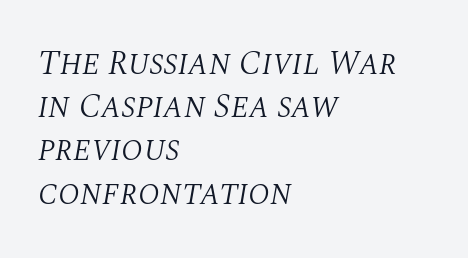
Q: Is the text bold? A: No.
Q: Is the text italic (slanted)? A: Yes, it leans right by about 10 degrees.
Q: Is the typeface a serif or a sans-serif typeface? A: Serif.
Q: Is the text underlined? A: No.
Q: How is the paragraph aligned? A: Left-aligned.
Q: Is the spacing between letters normal or unusually wide? A: Normal.
Q: Is the spacing between lines tight, normal or loose? A: Normal.
Q: Width (condensed, normal, or wide)? A: Normal.
Q: Stroke contrast? A: Medium.
Q: x-height? A: Large.
Q: Monospaced? A: No.
